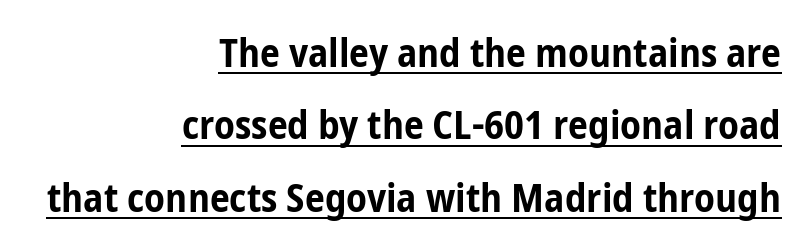
{"serif": "no", "italic": "no", "bold": "yes", "weight": "bold", "width": "condensed", "stroke_contrast": "low", "x_height": "medium", "monospaced": "no", "underline": "yes", "align": "right", "line_spacing_ratio": 1.81, "letter_spacing": "normal", "letter_spacing_em": 0.0, "glyph_px": 40}
